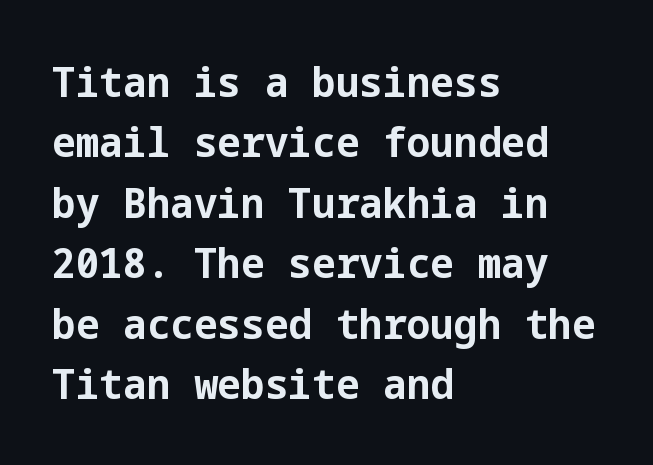
{"serif": "no", "italic": "no", "bold": "yes", "weight": "bold", "width": "normal", "stroke_contrast": "low", "x_height": "medium", "underline": "no", "align": "left", "line_spacing": "normal", "line_spacing_ratio": 1.44, "letter_spacing": "normal", "letter_spacing_em": 0.0, "glyph_px": 42}
